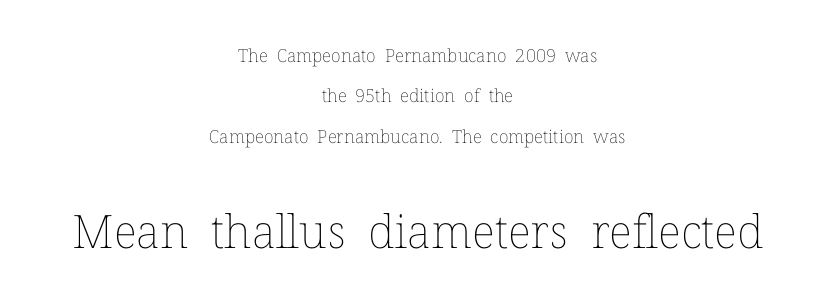
The image shows 46 px thin type, upright; set centered, loose line spacing (2.24x), normal letter spacing, not underlined; the second (bottom) block is 2.56x larger; low stroke contrast and a medium x-height.
